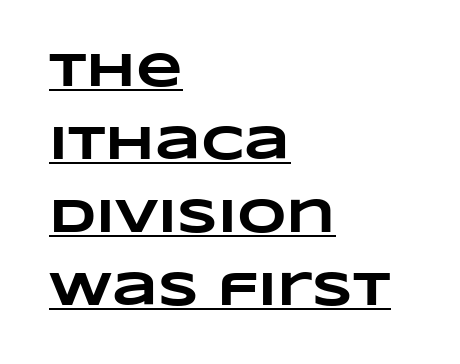
{"bold": "yes", "weight": "heavy", "width": "wide", "stroke_contrast": "low", "x_height": "large", "monospaced": "no", "underline": "yes", "align": "left", "line_spacing": "normal", "line_spacing_ratio": 1.52, "letter_spacing": "normal", "letter_spacing_em": 0.0, "glyph_px": 48}
